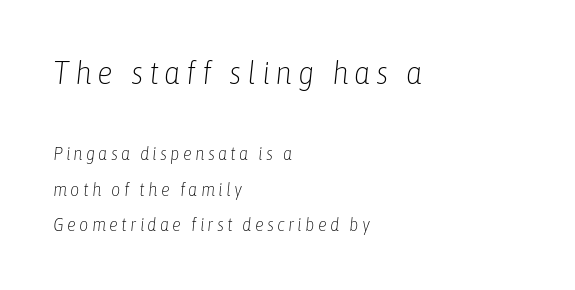
Looks like regular typesetting: each glyph gets only the width it needs. Type size steps down from the first block to the second. The setting favours the left margin, as ordinary paragraphs usually do. Quick note: interline space is abundant. Has an underline been added? It has not.
